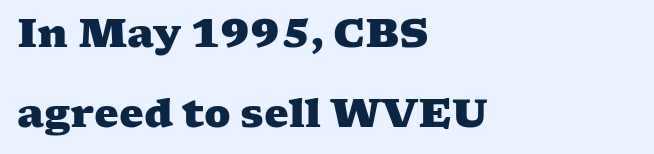
The image shows 39 px heavy, wide serif type; set left-aligned, loose line spacing (2.04x), normal letter spacing, not underlined; medium stroke contrast and a medium x-height.
